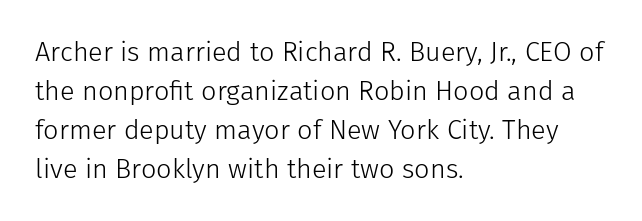
Q: Is the text bold? A: No.
Q: Is the text italic (slanted)? A: No, it is upright.
Q: Is the text underlined? A: No.
Q: How is the paragraph aligned? A: Left-aligned.
Q: Is the spacing between letters normal or unusually wide? A: Normal.
Q: Is the spacing between lines tight, normal or loose? A: Normal.
